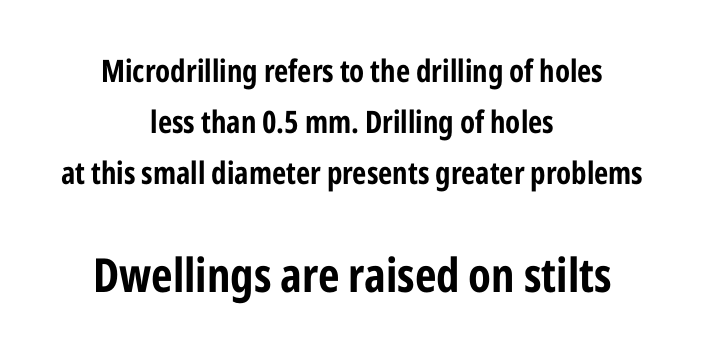
The gap between lines stays unmarked. Neither beginnings nor endings align; midpoints do. Scale increases going downward across the two blocks. You'd pick this weight for a headline — it's a proper bold.
